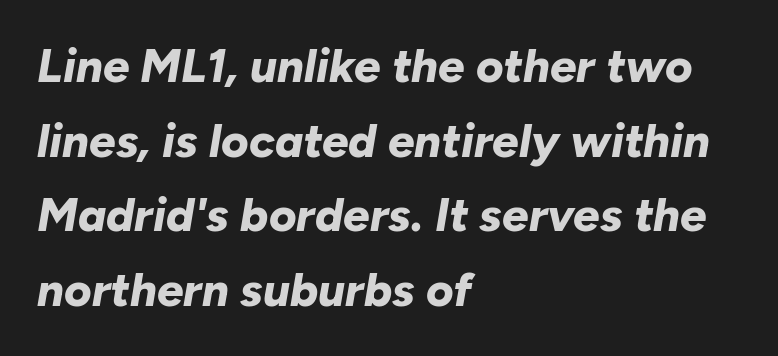
Q: Is the text bold? A: Yes.
Q: Is the text italic (slanted)? A: Yes, it leans right by about 10 degrees.
Q: Is the text underlined? A: No.
Q: How is the paragraph aligned? A: Left-aligned.
Q: Is the spacing between letters normal or unusually wide? A: Normal.
Q: Is the spacing between lines tight, normal or loose? A: Normal.
Q: Width (condensed, normal, or wide)? A: Normal.
Q: Stroke contrast? A: Low.
Q: x-height? A: Medium.
Q: Monospaced? A: No.
